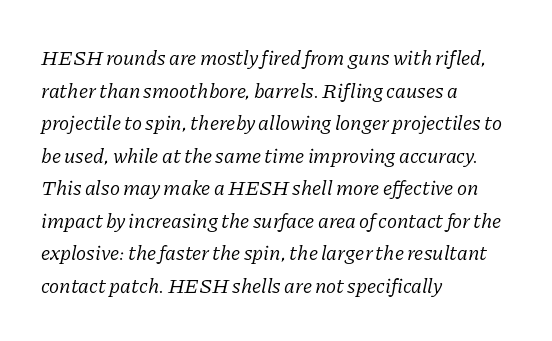
The image shows 21 px text type, italic (leaning right); set left-aligned, normal line spacing (1.55x), normal letter spacing, not underlined.
